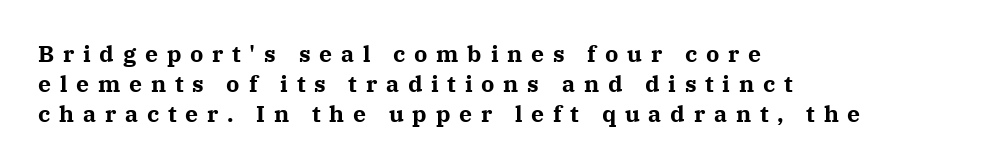
Q: Is the text bold? A: Yes.
Q: Is the text italic (slanted)? A: No, it is upright.
Q: Is the text underlined? A: No.
Q: How is the paragraph aligned? A: Left-aligned.
Q: Is the spacing between letters normal or unusually wide? A: Unusually wide.
Q: Is the spacing between lines tight, normal or loose? A: Normal.
